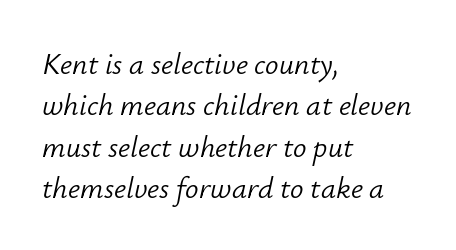
{"italic": "yes", "lean": "right", "slant_degrees": 12, "bold": "no", "weight": "light", "width": "normal", "stroke_contrast": "low", "x_height": "small", "monospaced": "no", "underline": "no", "align": "left", "line_spacing": "normal", "line_spacing_ratio": 1.38, "letter_spacing": "normal", "letter_spacing_em": 0.0, "glyph_px": 30}
